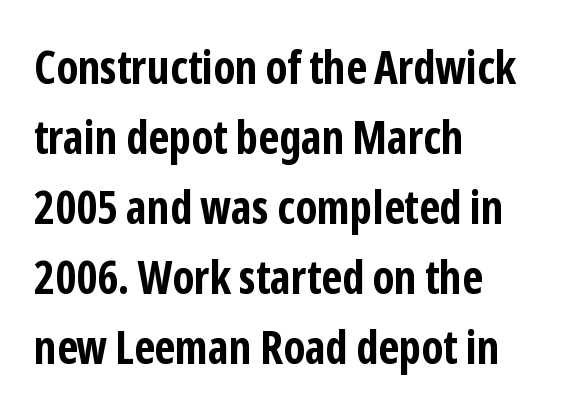
{"serif": "no", "italic": "no", "bold": "yes", "weight": "bold", "width": "condensed", "stroke_contrast": "low", "x_height": "medium", "monospaced": "no", "underline": "no", "align": "left", "line_spacing": "normal", "line_spacing_ratio": 1.52, "letter_spacing": "normal", "letter_spacing_em": 0.0, "glyph_px": 46}
